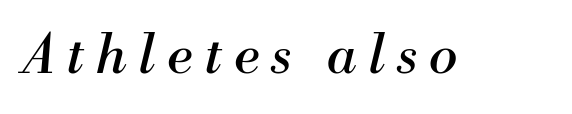
{"serif": "yes", "italic": "yes", "lean": "right", "slant_degrees": 13, "bold": "no", "weight": "regular", "width": "normal", "stroke_contrast": "medium", "x_height": "small", "monospaced": "no", "underline": "no", "letter_spacing": "wide", "letter_spacing_em": 0.22, "glyph_px": 54}
